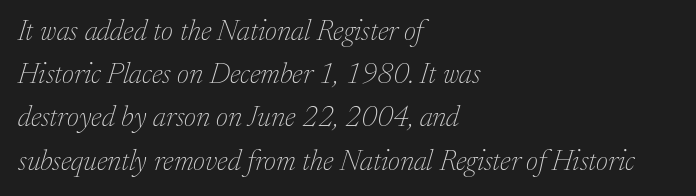
The specimen omits any rule beneath the text block's lines. Unlike a clean sans, this face finishes its strokes with serifs. A typesetter would call this leading conventional body-copy spacing. Teacher's note: observe the even left margin — that is flush-left alignment. The letters sit at their default tracking, neither squeezed nor spread. No letter is thick-stroked: the sample isn't bold.
